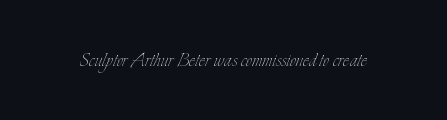
Q: Is the text bold? A: No.
Q: Is the text italic (slanted)? A: Yes.
Q: Is the text underlined? A: No.
Q: Is the spacing between letters normal or unusually wide? A: Normal.
